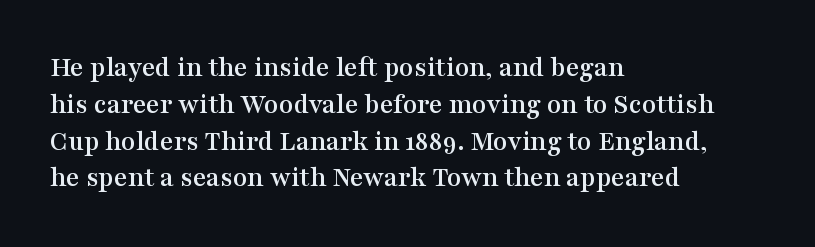
Q: Is the text italic (slanted)? A: No, it is upright.
Q: Is the typeface a serif or a sans-serif typeface? A: Serif.
Q: Is the text underlined? A: No.
Q: How is the paragraph aligned? A: Left-aligned.
Q: Is the spacing between letters normal or unusually wide? A: Normal.
Q: Is the spacing between lines tight, normal or loose? A: Normal.
Q: Width (condensed, normal, or wide)? A: Wide.
Q: Stroke contrast? A: Medium.
Q: x-height? A: Medium.
Q: Monospaced? A: No.
